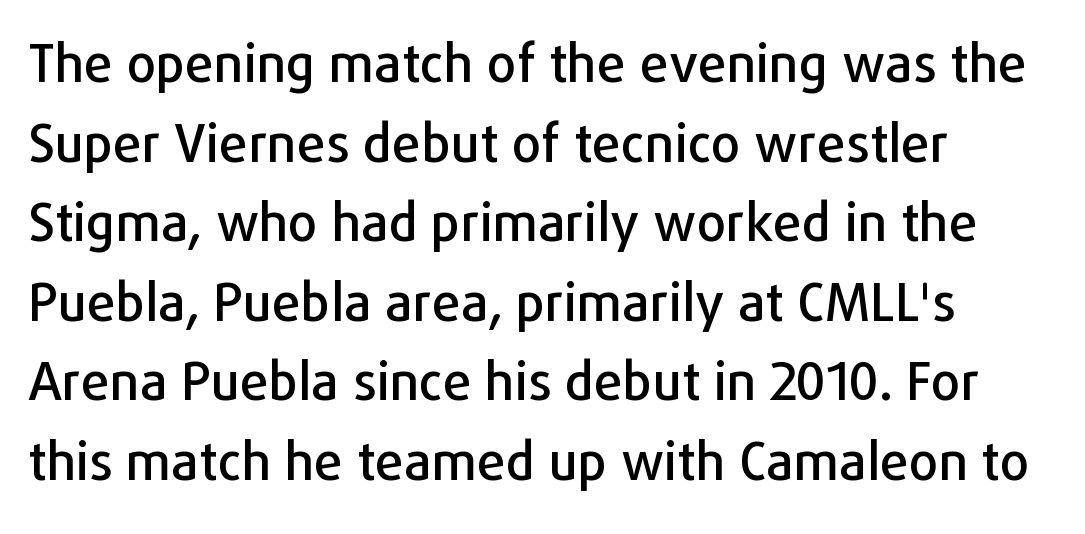
Q: Is the text italic (slanted)? A: No, it is upright.
Q: Is the typeface a serif or a sans-serif typeface? A: Sans-serif.
Q: Is the text underlined? A: No.
Q: How is the paragraph aligned? A: Left-aligned.
Q: Is the spacing between letters normal or unusually wide? A: Normal.
Q: Is the spacing between lines tight, normal or loose? A: Normal.
Q: Width (condensed, normal, or wide)? A: Normal.
Q: Stroke contrast? A: Low.
Q: x-height? A: Medium.
Q: Monospaced? A: No.
